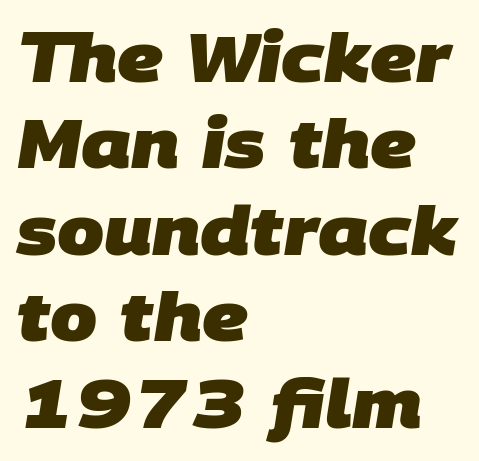
The image shows 67 px heavy sans-serif type; set left-aligned, normal line spacing (1.29x), normal letter spacing, not underlined; low stroke contrast and a large x-height.
